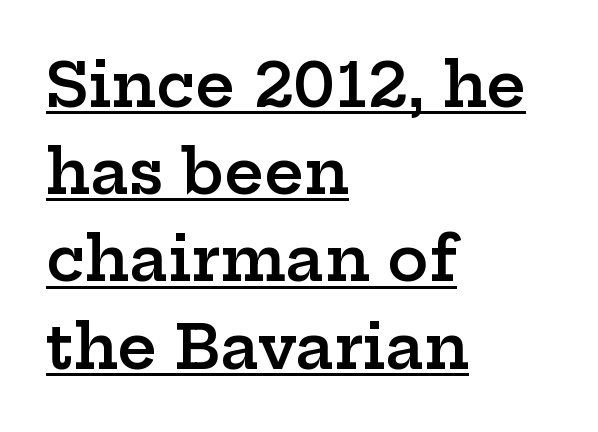
The image shows 61 px semibold, wide serif type, upright; set left-aligned, normal line spacing (1.43x), normal letter spacing, underlined; low stroke contrast and a medium x-height.
